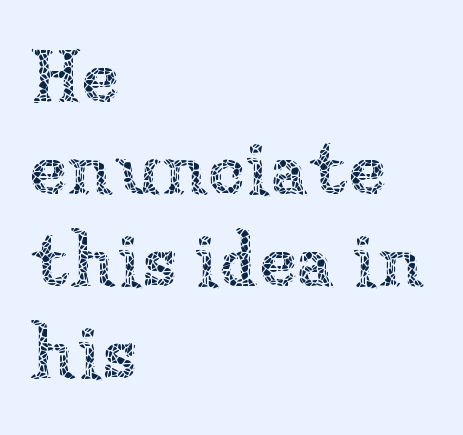
The image shows 76 px thin type, upright; set left-aligned, line spacing 1.21x, normal letter spacing, not underlined; low stroke contrast and a medium x-height.
